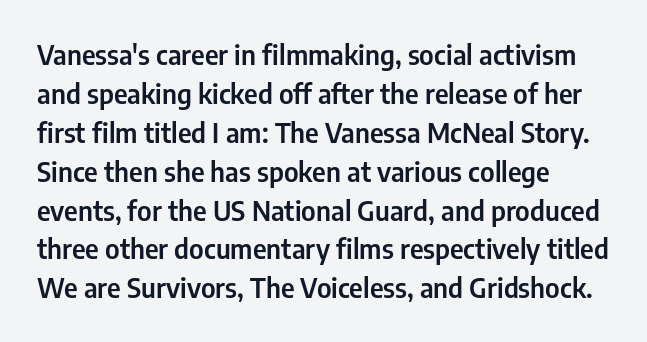
The image shows 27 px text type, upright; set left-aligned, normal line spacing (1.44x), normal letter spacing, not underlined.
